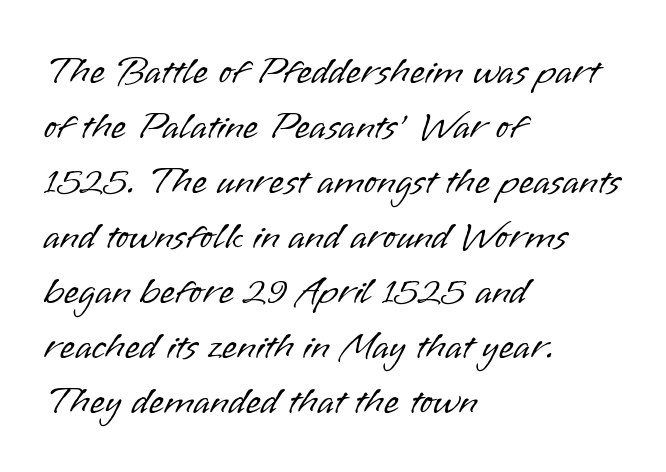
The image shows 39 px light sans-serif type; set left-aligned, normal line spacing (1.41x), normal letter spacing, not underlined; low stroke contrast and a small x-height.
